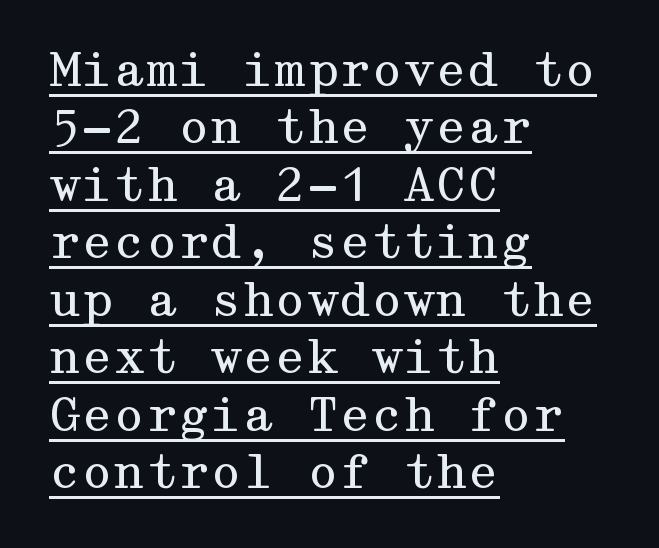
Q: Is the text bold? A: No.
Q: Is the text italic (slanted)? A: No, it is upright.
Q: Is the typeface a serif or a sans-serif typeface? A: Serif.
Q: Is the text underlined? A: Yes.
Q: How is the paragraph aligned? A: Left-aligned.
Q: Is the spacing between letters normal or unusually wide? A: Normal.
Q: Is the spacing between lines tight, normal or loose? A: Normal.
Q: Width (condensed, normal, or wide)? A: Wide.
Q: Stroke contrast? A: Medium.
Q: x-height? A: Medium.
